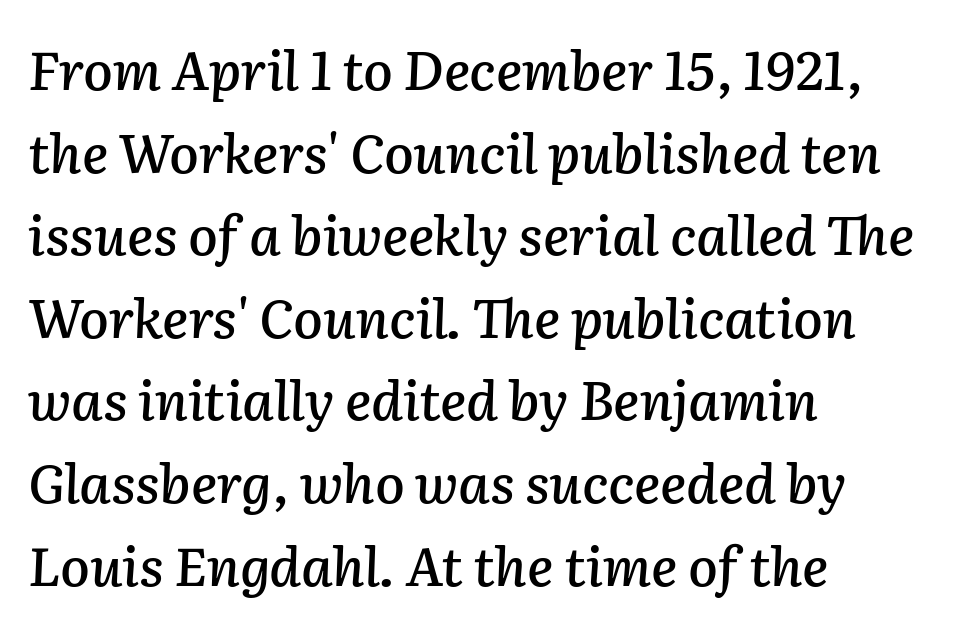
Q: Is the text italic (slanted)? A: Yes, it leans right by about 2 degrees.
Q: Is the text underlined? A: No.
Q: How is the paragraph aligned? A: Left-aligned.
Q: Is the spacing between letters normal or unusually wide? A: Normal.
Q: Is the spacing between lines tight, normal or loose? A: Normal.
Q: Width (condensed, normal, or wide)? A: Normal.
Q: Stroke contrast? A: Low.
Q: x-height? A: Medium.
Q: Monospaced? A: No.
